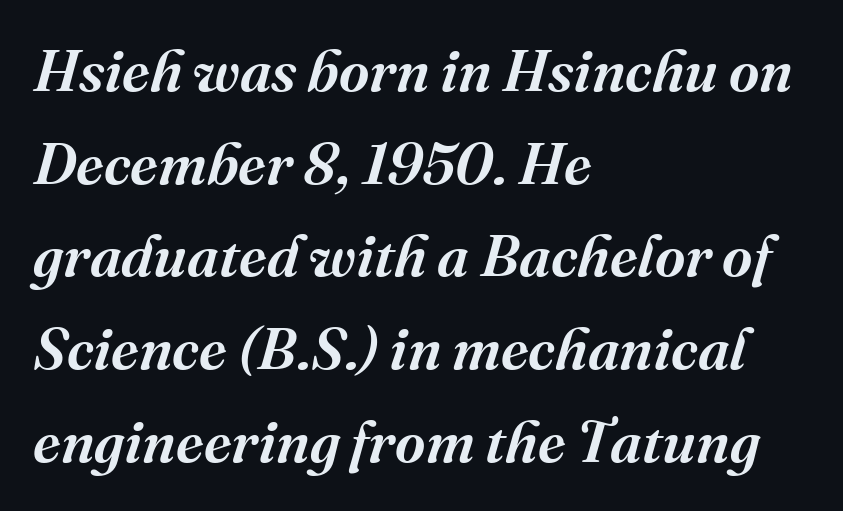
Q: Is the text bold? A: Semi-bold.
Q: Is the text italic (slanted)? A: Yes, it leans right by about 16 degrees.
Q: Is the typeface a serif or a sans-serif typeface? A: Serif.
Q: Is the text underlined? A: No.
Q: How is the paragraph aligned? A: Left-aligned.
Q: Is the spacing between letters normal or unusually wide? A: Normal.
Q: Is the spacing between lines tight, normal or loose? A: Normal.
Q: Width (condensed, normal, or wide)? A: Normal.
Q: Stroke contrast? A: Medium.
Q: x-height? A: Medium.
Q: Monospaced? A: No.
